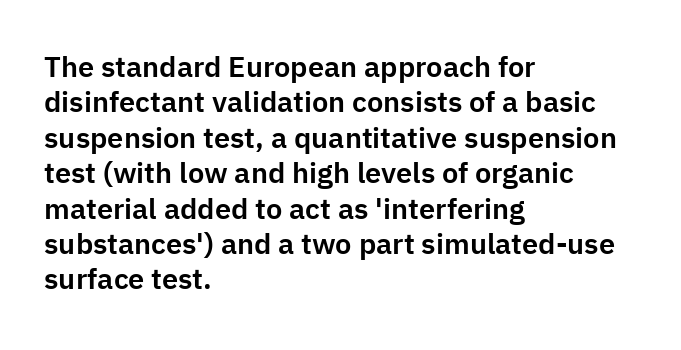
Q: Is the text italic (slanted)? A: No, it is upright.
Q: Is the typeface a serif or a sans-serif typeface? A: Sans-serif.
Q: Is the text underlined? A: No.
Q: How is the paragraph aligned? A: Left-aligned.
Q: Is the spacing between letters normal or unusually wide? A: Normal.
Q: Width (condensed, normal, or wide)? A: Normal.
Q: Stroke contrast? A: Low.
Q: x-height? A: Medium.
Q: Monospaced? A: No.
